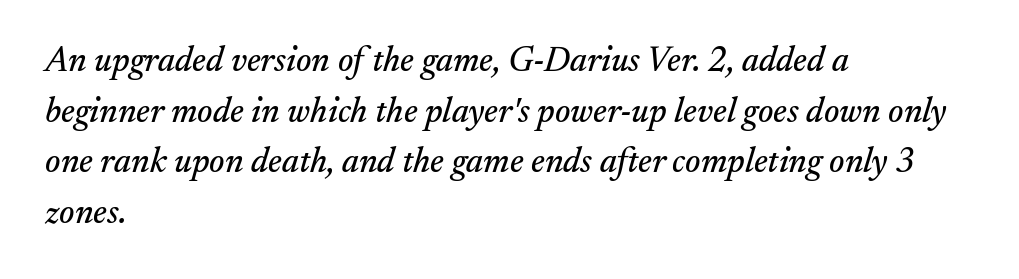
The image shows 35 px serif type, italic (leaning right); set left-aligned, normal line spacing (1.45x), normal letter spacing, not underlined; medium stroke contrast and a small x-height.
